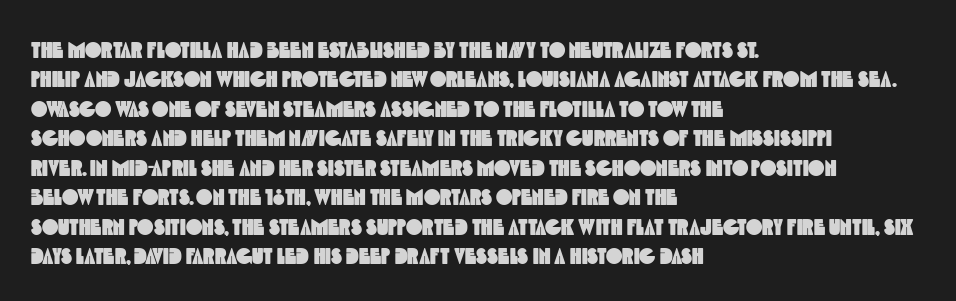
Q: Is the text underlined? A: No.
Q: How is the paragraph aligned? A: Left-aligned.
Q: Is the spacing between letters normal or unusually wide? A: Normal.
Q: Is the spacing between lines tight, normal or loose? A: Normal.
